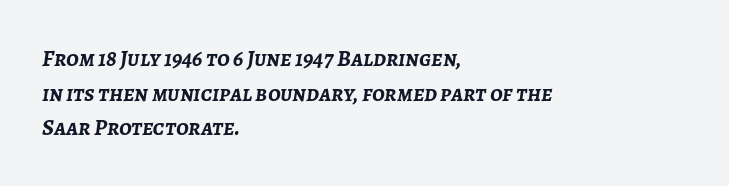
Any mark beneath the type? The region is blank. A typesetter would call this leading conventional body-copy spacing. The lettering tilts uniformly, giving the passage an italic look. Reading down the block, your eye returns to a fixed left position each line. The characters look thick and weighty, a clear bold.
